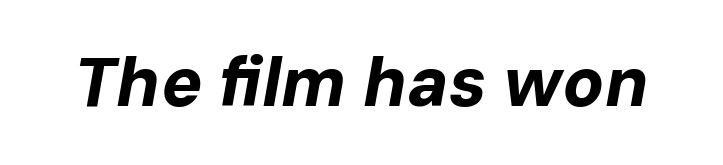
The letters are slanted; this is an italic face. The space beneath each line is pristine and unruled. On the weight axis this lands at bold, roughly 700. Here the designer chose a conventional face with non-uniform glyph widths. This sample uses plain, unmodified letter spacing.
